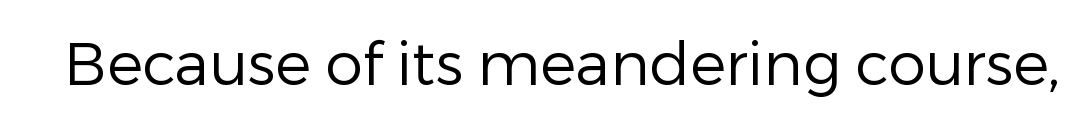
Characters remain perfectly vertical along every line. Bold? No — there's no thickening of the strokes. Serifs: no, the terminals of the letterforms are clean. Here the designer chose a conventional face with non-uniform glyph widths. Clear beneath every line of the passage.
